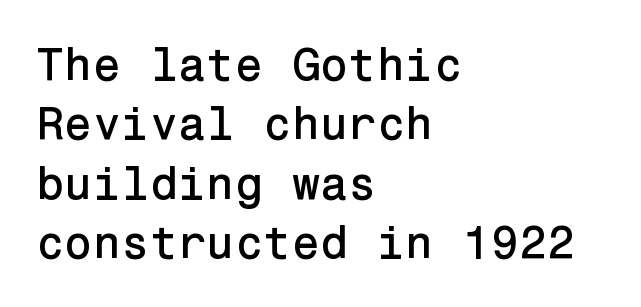
{"serif": "no", "italic": "no", "width": "normal", "stroke_contrast": "low", "x_height": "medium", "underline": "no", "align": "left", "line_spacing": "normal", "line_spacing_ratio": 1.29, "letter_spacing": "normal", "letter_spacing_em": 0.0, "glyph_px": 46}
